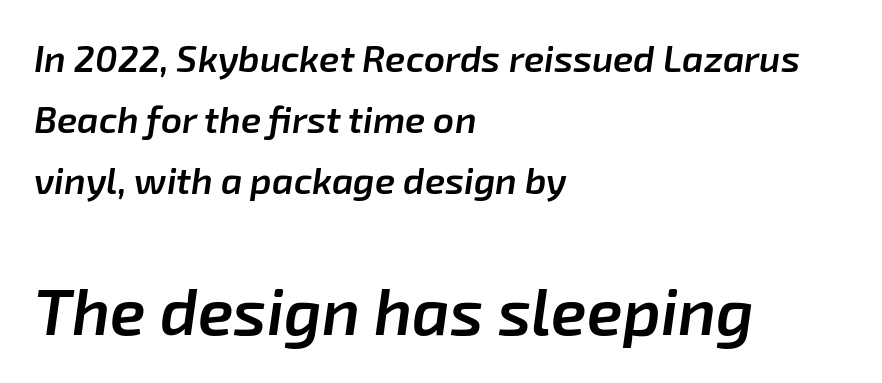
The block of text has a typical density, with ordinary space between rows. These lines stack with their left ends in a neat column. Default kerning and tracking; the words read as compact shapes. Underline: absent. The face used here appears at its bigger size in the lower chunk.
